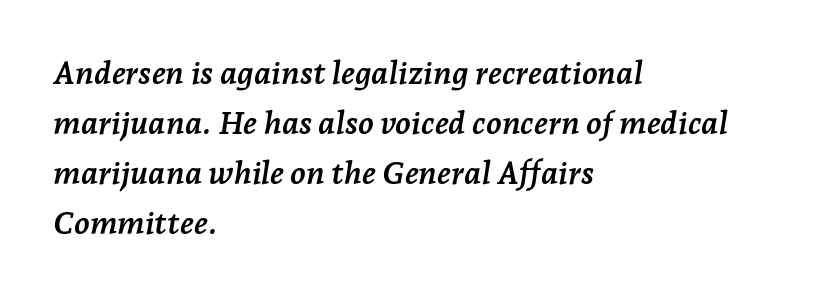
Tall strokes in this sample are angled rather than plumb. Varying glyph widths throughout — classic text-font behaviour. Serif or sans? Serif — the stroke terminals have little feet. A classic flush-left, rag-right setting is used for this passage. Look at the tracking — it's just the regular setting, nothing added. Typographic density is high because the face is bold.
